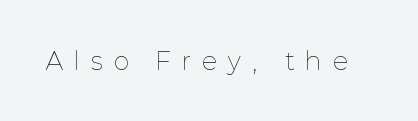
{"italic": "no", "bold": "no", "underline": "no", "letter_spacing": "wide", "letter_spacing_em": 0.47, "glyph_px": 24}
